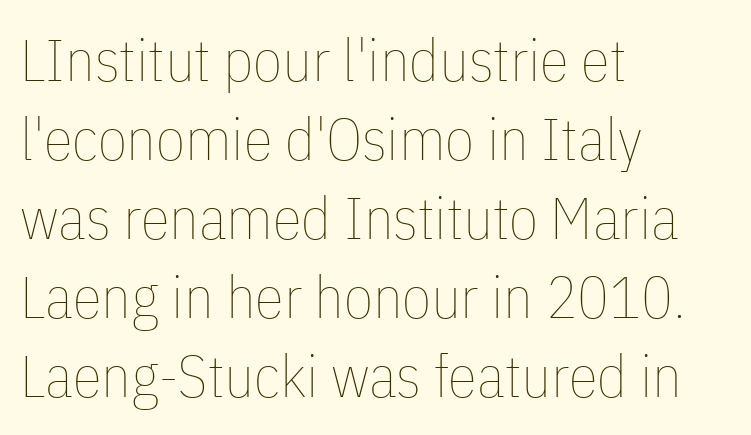
You could not count columns in this text — the font is proportionally spaced. Short and long lines alike share a common starting point at left. Students, note that the glyphs here touch the page at normal intervals. Reading down the column, the eye jumps a familiar distance to each next line. No heavy texture on the line: the type isn't bold. The space directly below the letters is spotless.
